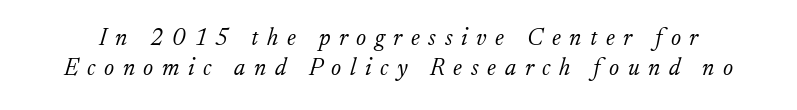
Descenders are the only things crossing below the line. The lines sit at an ordinary, default distance from one another. The tracking jumps out immediately: characters are airy and widely separated. An italicized treatment has been applied to the whole sample. The strokes are not fattened; the text isn't bold.
